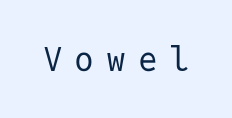
The image shows 33 px regular-weight sans-serif type, upright, monospaced; set unusually wide letter spacing (+0.36 em), not underlined; low stroke contrast and a medium x-height.
